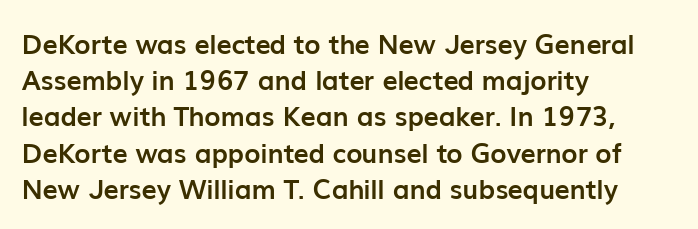
The image shows 27 px bold type, upright; set left-aligned, normal line spacing (1.34x), normal letter spacing, not underlined.
